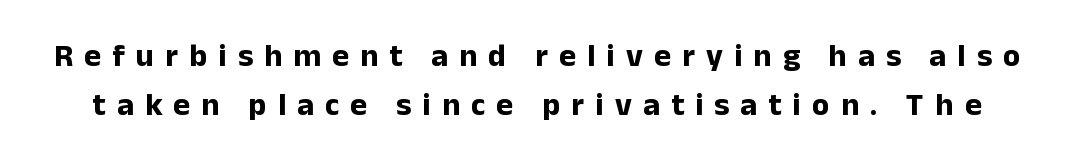
Lines of text with bare space underneath. Does extra space separate the letters? Yes, quite a lot of it. The designer went with a sans here, leaving each stem footless. The sample has been set heavy, in full bold. Regarding leading, the lines here are spaced in the standard way. In terms of posture, this sample is upright.
